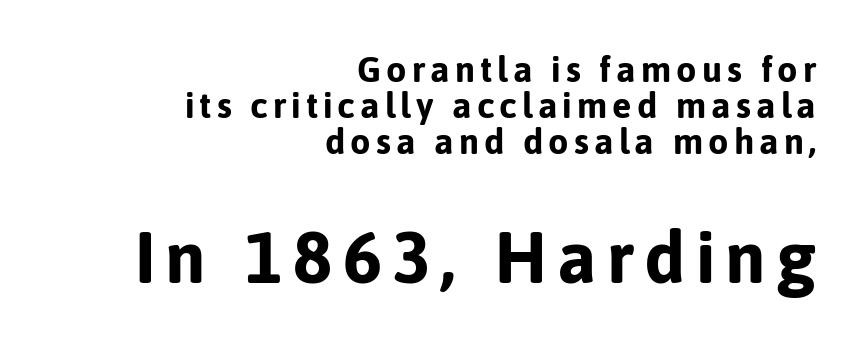
Q: Is the text bold? A: Yes.
Q: Is the text italic (slanted)? A: No, it is upright.
Q: Is the typeface a serif or a sans-serif typeface? A: Sans-serif.
Q: Is the text underlined? A: No.
Q: How is the paragraph aligned? A: Right-aligned.
Q: Is the spacing between lines tight, normal or loose? A: Tight.
Q: Which block of text is set in a larger size, the first (top) or the second (bottom)? A: The second (bottom) one.
Q: Width (condensed, normal, or wide)? A: Normal.
Q: Stroke contrast? A: Low.
Q: x-height? A: Medium.
Q: Monospaced? A: No.
